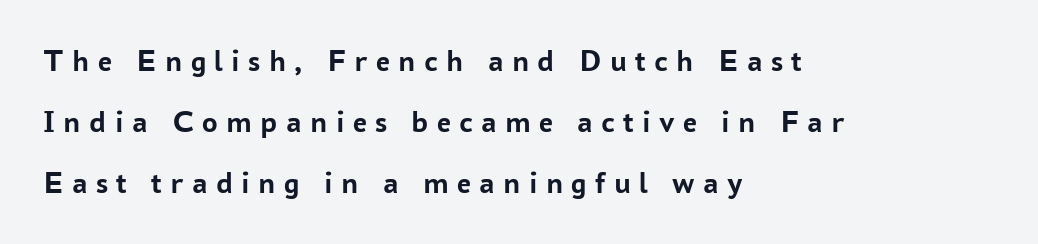
Proportional: the letters do not fall into vertical columns. Decoration check: the copy has no underline. The font is running at its bold setting. The face used here is a sans, in the tradition of grotesques and geometrics. No italicization has been applied; the sample stays upright.
